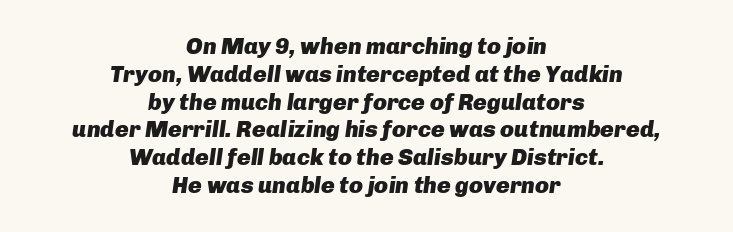
Q: Is the text bold? A: Yes.
Q: Is the text italic (slanted)? A: Yes, it leans right by about 8 degrees.
Q: Is the text underlined? A: No.
Q: How is the paragraph aligned? A: Centered.
Q: Is the spacing between letters normal or unusually wide? A: Normal.
